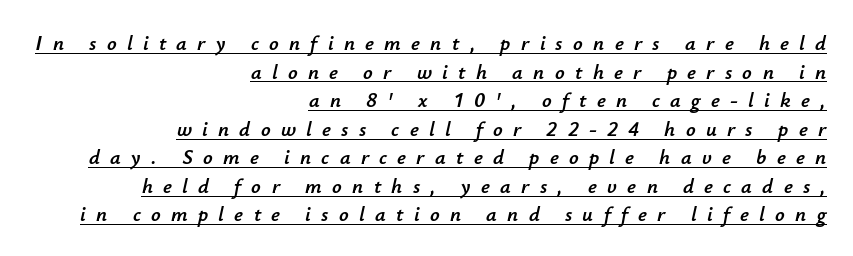
Q: Is the text italic (slanted)? A: Yes, it leans right by about 12 degrees.
Q: Is the text underlined? A: Yes.
Q: How is the paragraph aligned? A: Right-aligned.
Q: Is the spacing between letters normal or unusually wide? A: Unusually wide.
Q: Is the spacing between lines tight, normal or loose? A: Normal.
